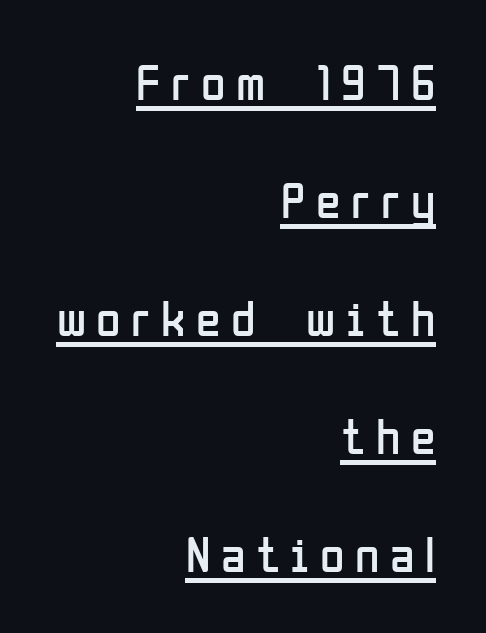
The rendering shows plain stroke endings on the letterforms — a sans-serif design. This sample carries an underscore along the baseline area. You can tell it's not italic because the verticals are truly vertical. Each letter keeps its own natural width here, so spacing adapts to shape. On a weight scale, this lands at 450 or below. Short note: letters widely spaced.
